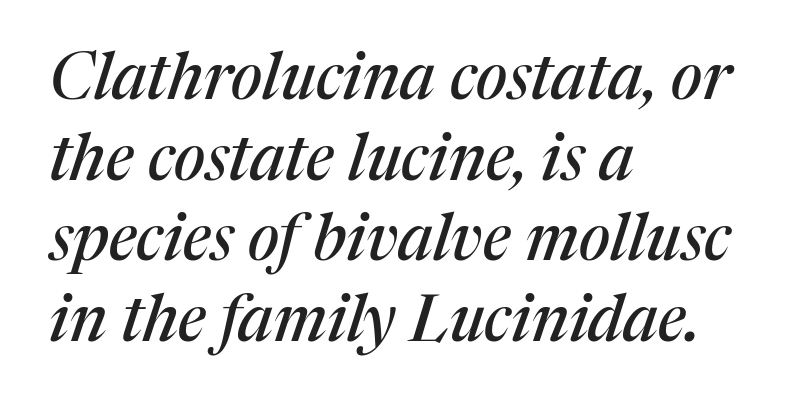
If you drew a ruler down the left edge, every line would touch it. Notice how descenders clear the ascenders below comfortably — that's standard leading. In terms of posture, this sample is oblique. Here the glyphs are tracked normally, forming tight word shapes. Each row of text sits above clean, open space. Varying glyph widths throughout — classic text-font behaviour.
